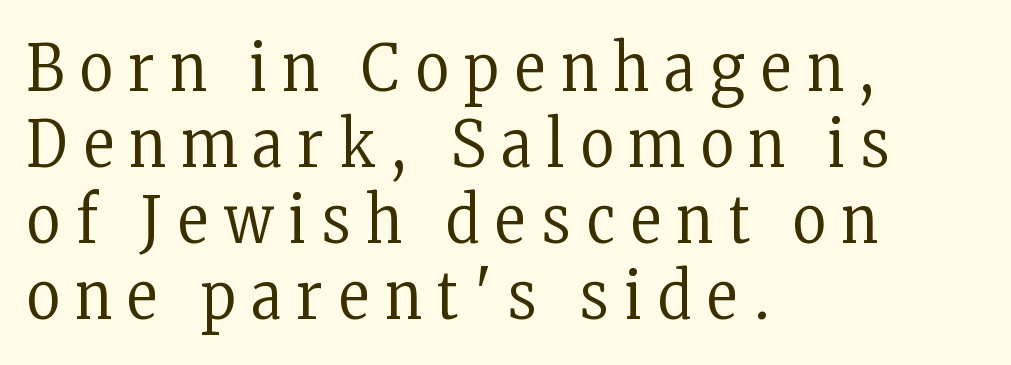
Ordinary non-slanted type is in use. Examine the stroke ends and you'll spot serifs. Varying glyph widths throughout — classic text-font behaviour. The space directly below the letters is spotless. Does the copy run flush right? No — it runs flush left. What stands out about the letter spacing? Its width — letters are far apart.
